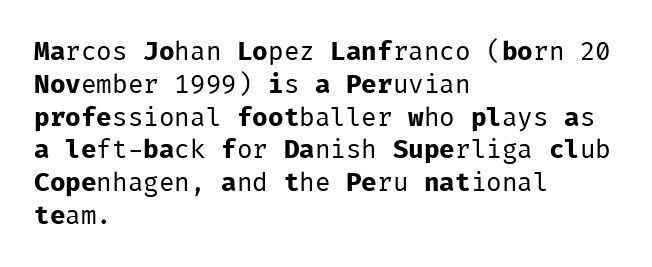
Check the space under the baseline: it is left empty. Posture: upright roman. Is the type heavy? It reads as light-to-regular instead. One-word summary of the alignment: left. The line-height multiplier appears to be the usual default.
